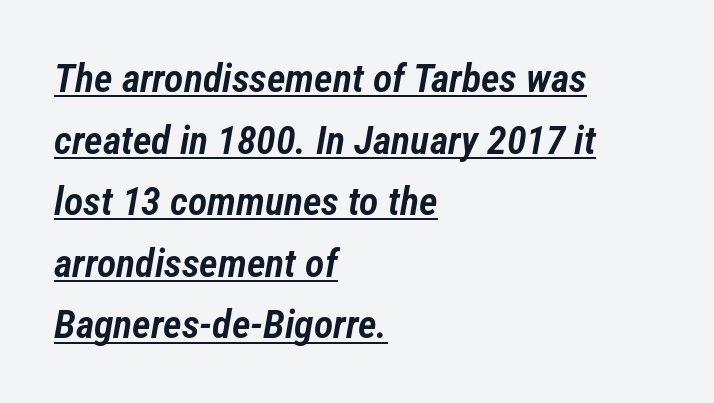
How heavy is the stroke? Medium-heavy — a semibold, shy of bold. The text carries the slant typical of an italic or oblique font. Regular leading. Here the designer chose a conventional face with non-uniform glyph widths. Nobody touched the tracking dial on this one.
